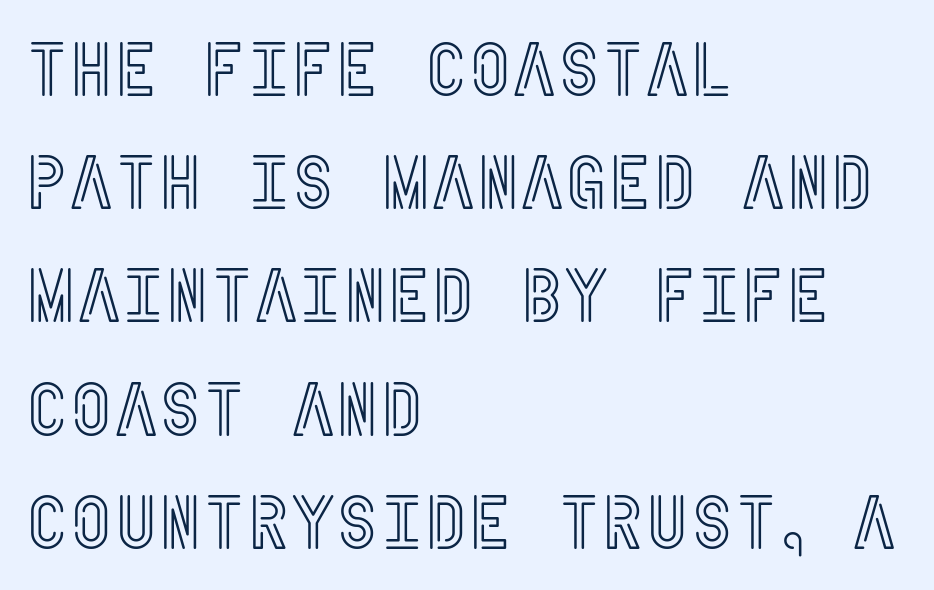
Q: Is the text italic (slanted)? A: No, it is upright.
Q: Is the text underlined? A: No.
Q: How is the paragraph aligned? A: Left-aligned.
Q: Is the spacing between letters normal or unusually wide? A: Normal.
Q: Is the spacing between lines tight, normal or loose? A: Normal.
Q: Width (condensed, normal, or wide)? A: Condensed.
Q: x-height? A: Large.
